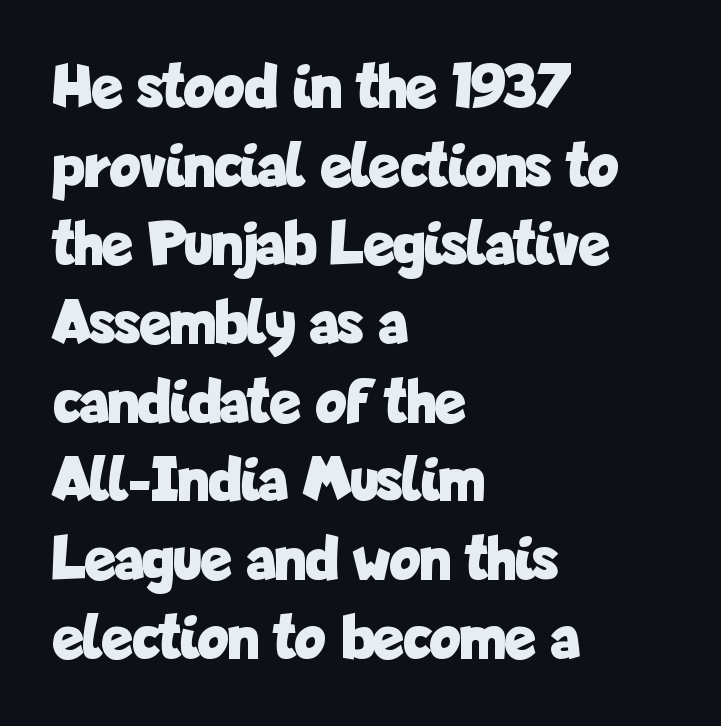
Clear beneath every line of the passage. Letter spacing: default. Look at the stroke-to-counter ratio: heavy, a bold. Layout note: lines flush left. The typography opts for an upright posture over an oblique one.
